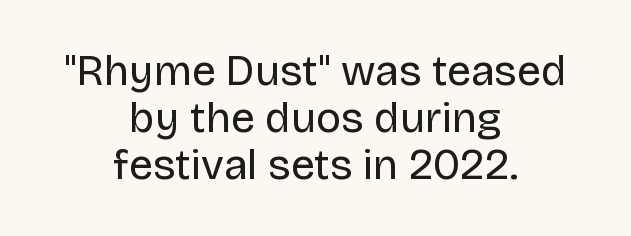
The image shows 43 px regular-weight sans-serif type, upright; set centered, tight line spacing (1.09x), normal letter spacing, not underlined; low stroke contrast and a large x-height.
